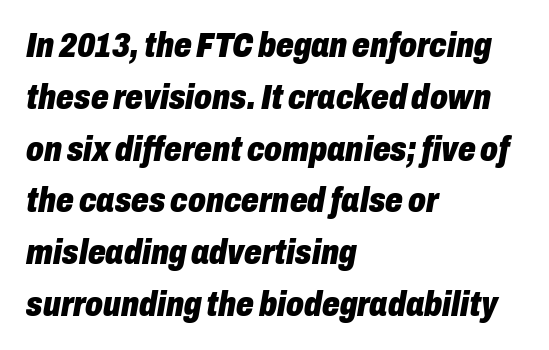
{"italic": "yes", "lean": "right", "slant_degrees": 10, "bold": "yes", "weight": "heavy", "width": "condensed", "stroke_contrast": "low", "x_height": "medium", "monospaced": "no", "underline": "no", "align": "left", "line_spacing": "normal", "line_spacing_ratio": 1.48, "letter_spacing": "normal", "letter_spacing_em": 0.0, "glyph_px": 35}
